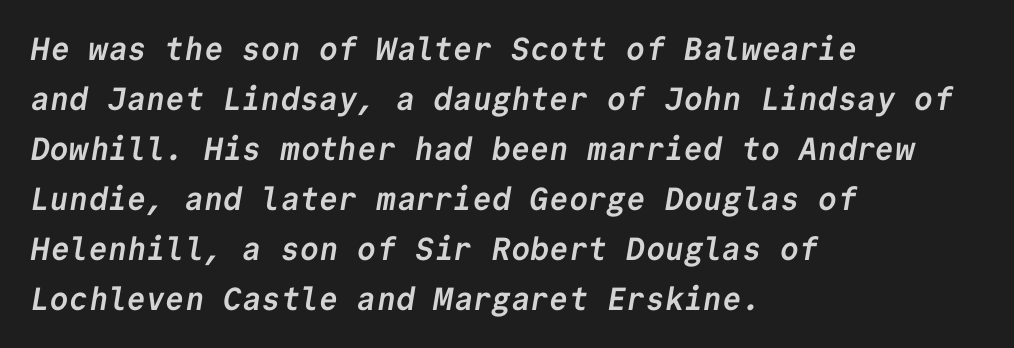
Q: Is the text bold? A: Yes.
Q: Is the typeface a serif or a sans-serif typeface? A: Sans-serif.
Q: Is the text underlined? A: No.
Q: How is the paragraph aligned? A: Left-aligned.
Q: Is the spacing between letters normal or unusually wide? A: Normal.
Q: Is the spacing between lines tight, normal or loose? A: Normal.
Q: Width (condensed, normal, or wide)? A: Normal.
Q: Stroke contrast? A: Low.
Q: x-height? A: Medium.
Q: Monospaced? A: Yes.
